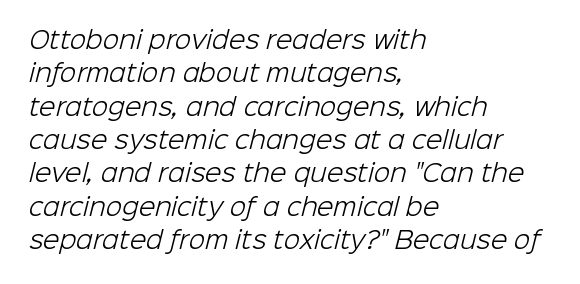
Vertical spacing — default. If you drew a ruler down the left edge, every line would touch it. Stems here are at most as thick as an everyday book face. Is the letter spacing exaggerated? No — it looks like the ordinary default.
